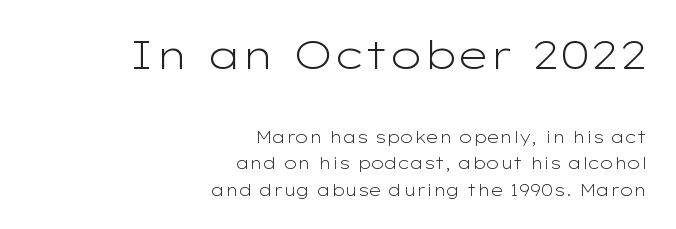
The image shows 40 px light, wide sans-serif type, upright; set right-aligned, normal line spacing (1.65x), normal letter spacing, not underlined; the first (top) block is 2.5x larger; low stroke contrast and a medium x-height.
